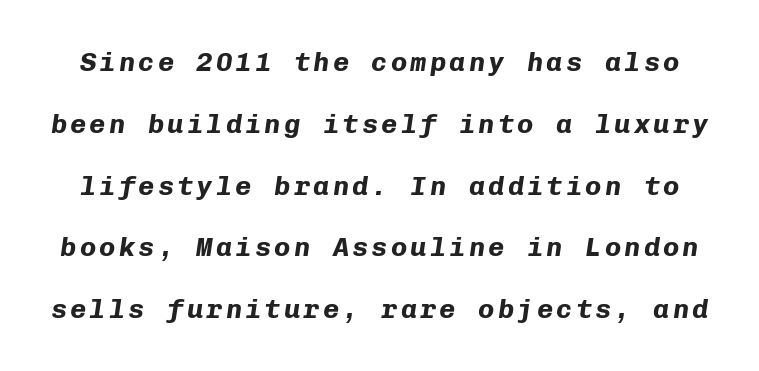
{"italic": "yes", "lean": "right", "slant_degrees": 8, "bold": "yes", "underline": "no", "line_spacing": "loose", "line_spacing_ratio": 2.29, "glyph_px": 27}
